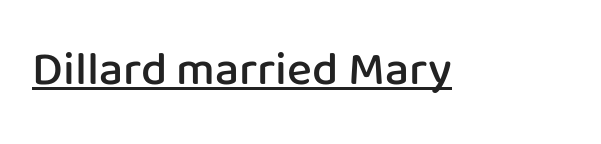
{"serif": "no", "italic": "no", "bold": "semi", "weight": "semibold", "width": "normal", "stroke_contrast": "low", "x_height": "medium", "monospaced": "no", "underline": "yes", "letter_spacing": "normal", "letter_spacing_em": 0.0, "glyph_px": 47}
